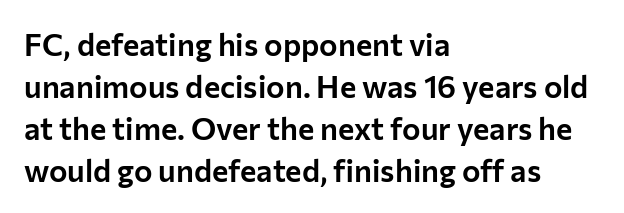
The image shows 31 px sans-serif type, upright; set left-aligned, normal line spacing (1.35x), normal letter spacing, not underlined; low stroke contrast and a medium x-height.
